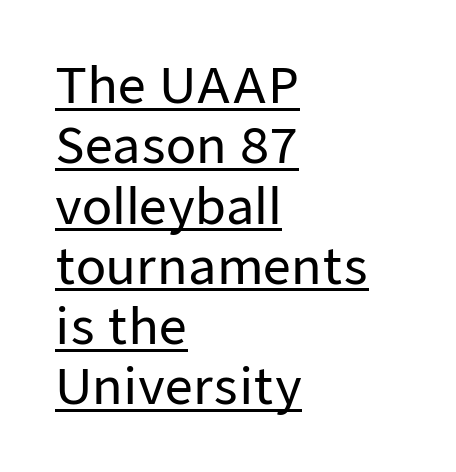
Q: Is the text italic (slanted)? A: No, it is upright.
Q: Is the typeface a serif or a sans-serif typeface? A: Sans-serif.
Q: Is the text underlined? A: Yes.
Q: How is the paragraph aligned? A: Left-aligned.
Q: Is the spacing between letters normal or unusually wide? A: Normal.
Q: Width (condensed, normal, or wide)? A: Normal.
Q: Stroke contrast? A: Low.
Q: x-height? A: Medium.
Q: Monospaced? A: No.
